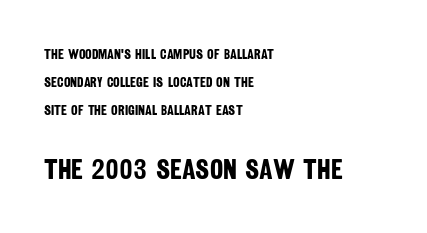
The image shows 28 px bold, condensed sans-serif type; set left-aligned, loose line spacing (1.99x), normal letter spacing, not underlined; the second (bottom) block is 2.0x larger; low stroke contrast and a large x-height.
